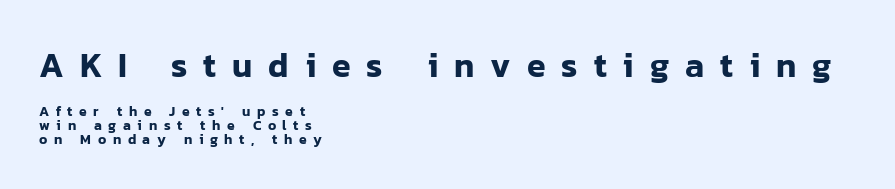
Think of a printed novel: that variable character pitch is what you see here. The line texture is sparse and dotted thanks to wide tracking. The glyphs are unaccompanied by any horizontal stroke below them. The lettering stays uniformly vertical, giving the passage a roman look.
